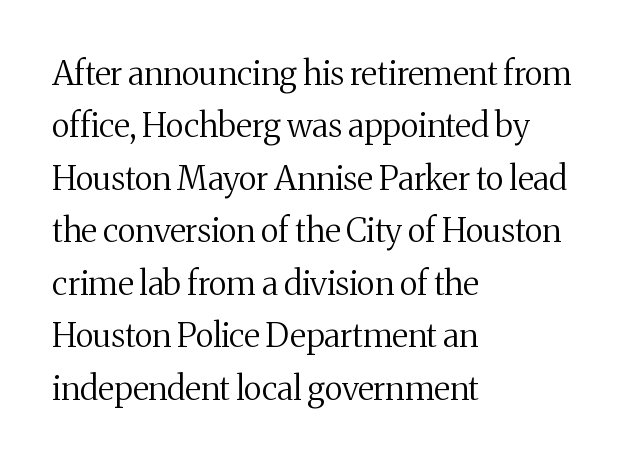
Q: Is the text bold? A: No.
Q: Is the text italic (slanted)? A: No, it is upright.
Q: Is the typeface a serif or a sans-serif typeface? A: Serif.
Q: Is the text underlined? A: No.
Q: How is the paragraph aligned? A: Left-aligned.
Q: Is the spacing between letters normal or unusually wide? A: Normal.
Q: Is the spacing between lines tight, normal or loose? A: Normal.
Q: Width (condensed, normal, or wide)? A: Normal.
Q: Stroke contrast? A: Medium.
Q: x-height? A: Medium.
Q: Monospaced? A: No.
